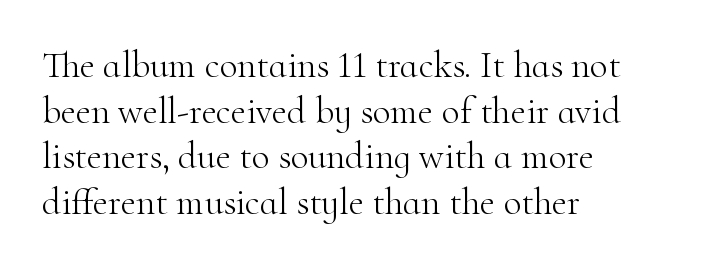
The image shows 37 px light serif type, upright; set left-aligned, line spacing 1.23x, normal letter spacing, not underlined; high stroke contrast and a small x-height.
